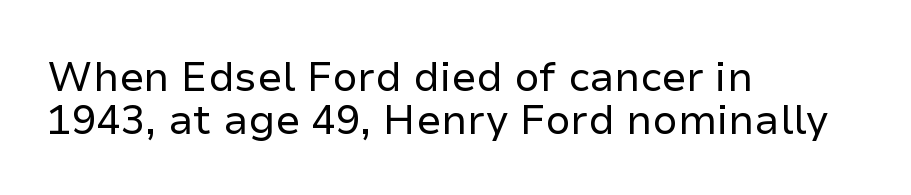
{"serif": "no", "italic": "no", "bold": "no", "weight": "regular", "width": "normal", "stroke_contrast": "low", "x_height": "medium", "monospaced": "no", "underline": "no", "align": "left", "line_spacing": "tight", "line_spacing_ratio": 1.06, "letter_spacing": "normal", "letter_spacing_em": 0.0, "glyph_px": 41}
